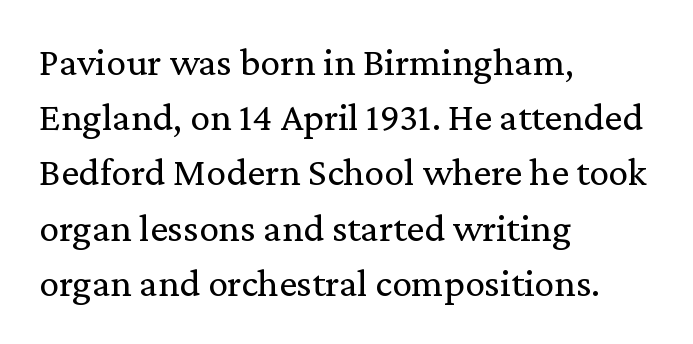
The image shows 40 px regular-weight serif type, upright; set left-aligned, normal line spacing (1.38x), normal letter spacing, not underlined; low stroke contrast and a medium x-height.
